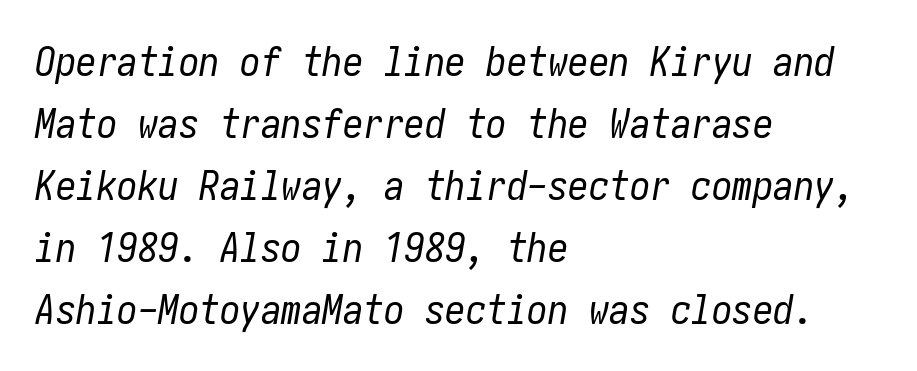
The specimen omits any rule beneath the text block's lines. Compared with a typical body face, this is equally light or lighter still. The rendering uses a moderate line-height, typical for paragraphs. This sample uses an oblique cut, with every glyph tilted off the vertical. The letterforms sit shoulder to shoulder at normal distance. Horizontal alignment here is leftward, the default for most running prose.
